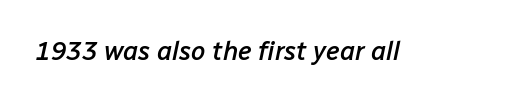
Q: Is the text bold? A: Semi-bold.
Q: Is the text italic (slanted)? A: Yes, it leans right by about 12 degrees.
Q: Is the text underlined? A: No.
Q: Is the spacing between letters normal or unusually wide? A: Normal.
